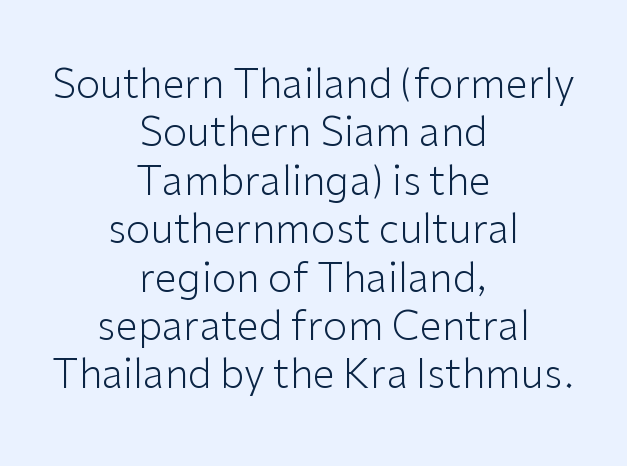
The image shows 40 px light sans-serif type, upright; set centered, line spacing 1.21x, normal letter spacing, not underlined; low stroke contrast and a medium x-height.
